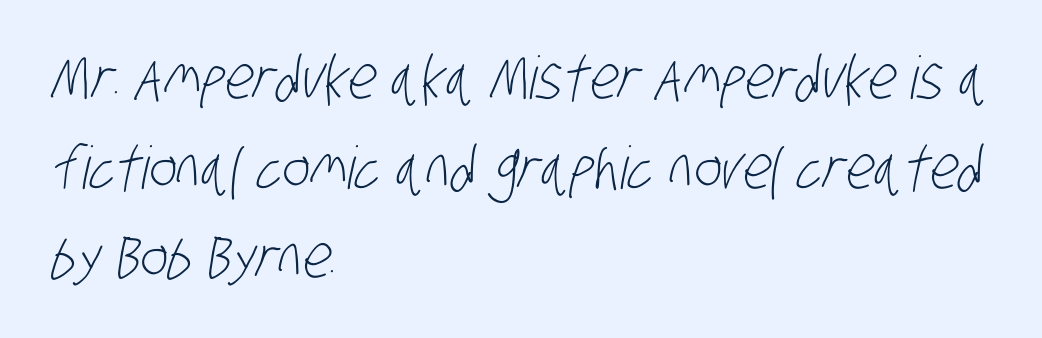
On a weight scale, this lands at 450 or below. A student would call this left alignment; a typographer would say flush left, rag right. Plain, unruled lines of type. Is this a sans? Yes — the strokes have no serifs.
